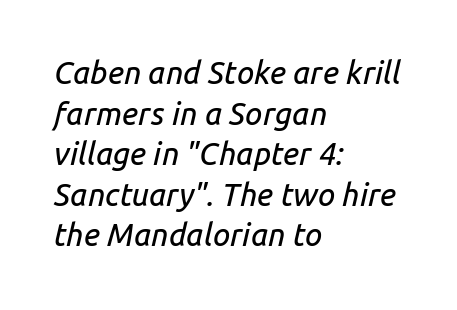
Observe the lean: these are italic letterforms. Quick note: interline space is typical. Does the copy run flush right? No — it runs flush left. Letter spacing: default.
